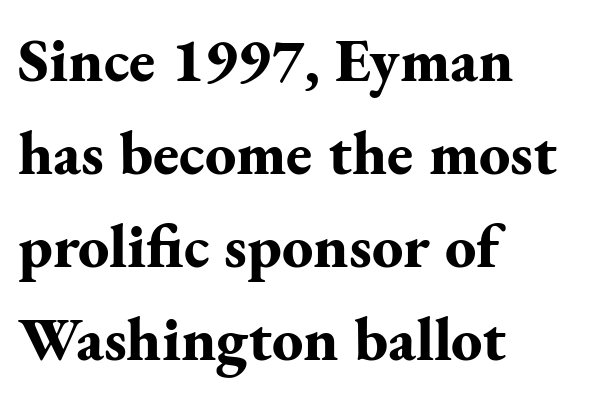
Q: Is the text bold? A: Yes.
Q: Is the text italic (slanted)? A: No, it is upright.
Q: Is the typeface a serif or a sans-serif typeface? A: Serif.
Q: Is the text underlined? A: No.
Q: How is the paragraph aligned? A: Left-aligned.
Q: Is the spacing between letters normal or unusually wide? A: Normal.
Q: Is the spacing between lines tight, normal or loose? A: Normal.
Q: Width (condensed, normal, or wide)? A: Normal.
Q: Stroke contrast? A: Medium.
Q: x-height? A: Small.
Q: Monospaced? A: No.
